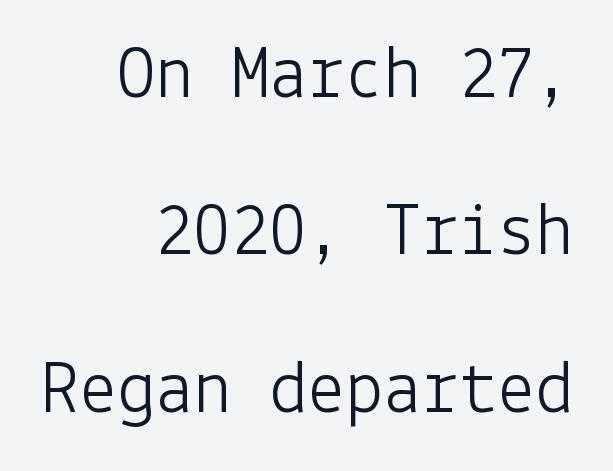
The image shows 76 px light sans-serif type, upright; set right-aligned, loose line spacing (2.07x), normal letter spacing, not underlined; low stroke contrast and a medium x-height.
